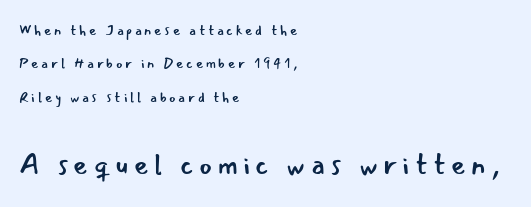
Which of the two is more prominent by size? The second, at the bottom. A clean baseline with only descenders dipping below it. Unlike italic type, these characters show no tilt at all. No chunkiness to these letters — they're not bold. The rendering uses natural spacing where letterforms have individual widths.
